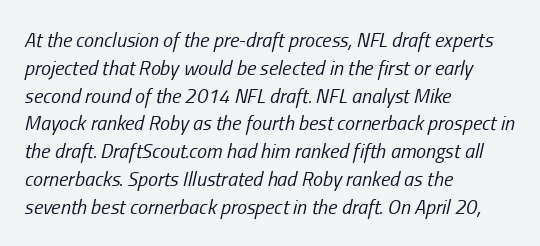
Q: Is the text bold? A: No.
Q: Is the text italic (slanted)? A: Yes, it leans right by about 13 degrees.
Q: Is the text underlined? A: No.
Q: How is the paragraph aligned? A: Left-aligned.
Q: Is the spacing between letters normal or unusually wide? A: Normal.
Q: Is the spacing between lines tight, normal or loose? A: Normal.
